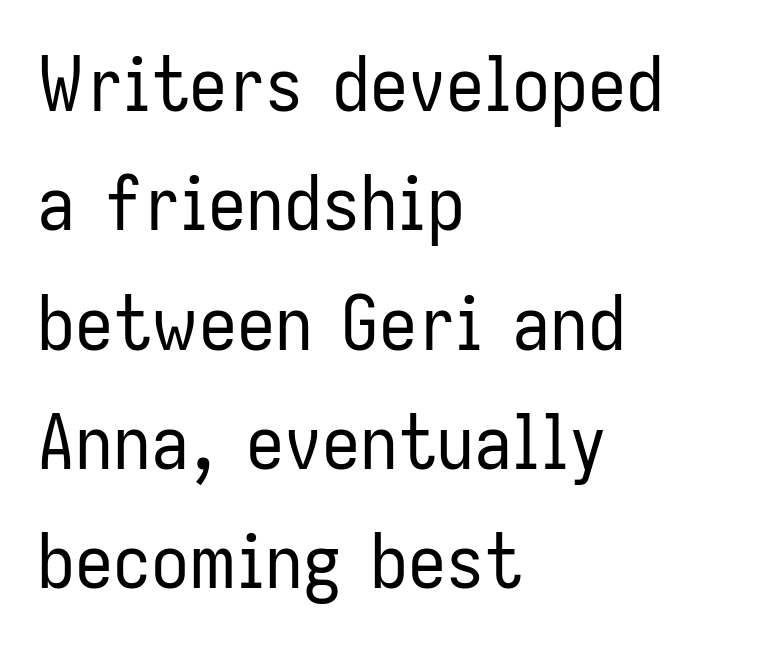
Q: Is the text bold? A: No.
Q: Is the text italic (slanted)? A: No, it is upright.
Q: Is the typeface a serif or a sans-serif typeface? A: Sans-serif.
Q: Is the text underlined? A: No.
Q: How is the paragraph aligned? A: Left-aligned.
Q: Is the spacing between letters normal or unusually wide? A: Normal.
Q: Is the spacing between lines tight, normal or loose? A: Normal.
Q: Width (condensed, normal, or wide)? A: Condensed.
Q: Stroke contrast? A: Low.
Q: x-height? A: Medium.
Q: Monospaced? A: No.
